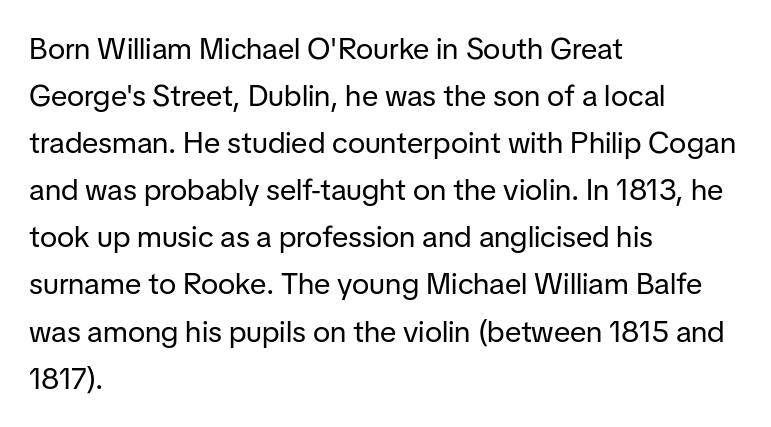
Spacing between characters is what you'd get straight out of the box. Underlining? Definitely not there. Line beginnings align vertically; line endings do not. Posture: straight, roman, zero tilt.
